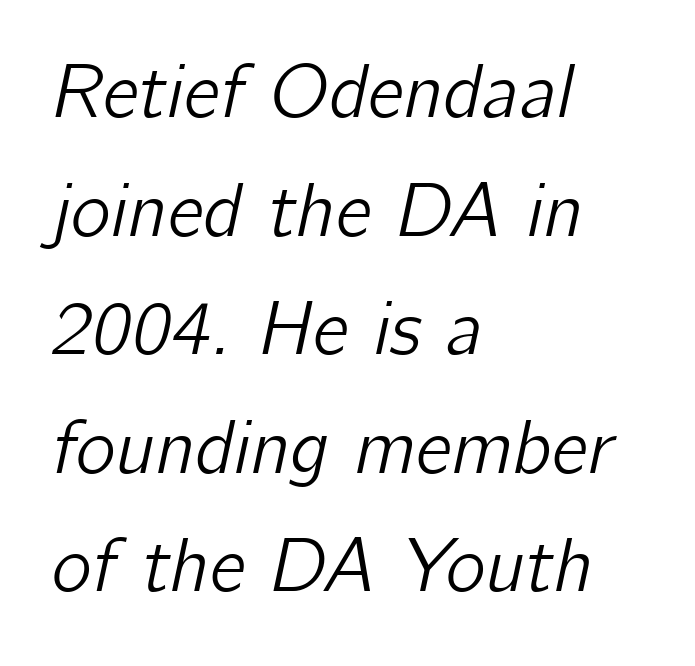
A typesetter would call this leading conventional body-copy spacing. The passage shown is typed in a proportional face where columns would drift. The compositor pushed each line to the left boundary. The typography opts for an oblique posture over an upright one. The gaps between neighbouring characters are ordinary and unremarkable. Beneath every word, the page is bare.
